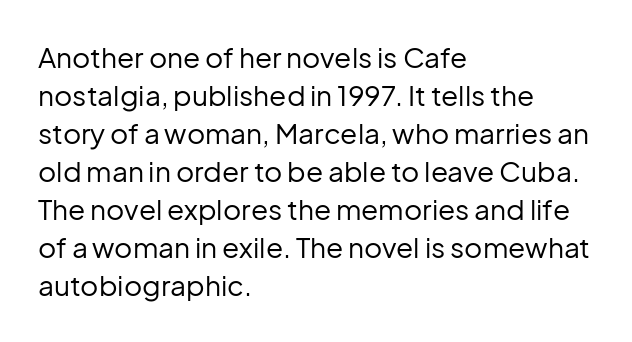
The image shows 28 px regular-weight sans-serif type, upright; set left-aligned, normal line spacing (1.36x), normal letter spacing, not underlined; low stroke contrast and a medium x-height.
